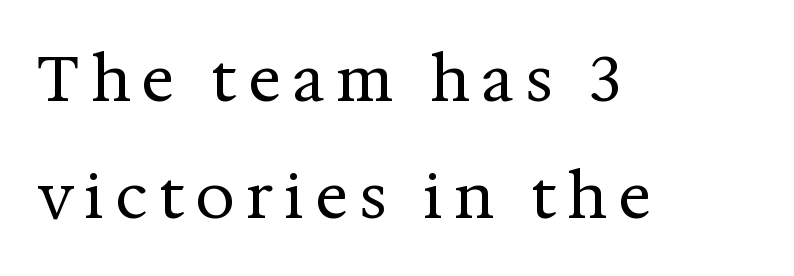
The font's upright variant was chosen for this text. Check under the words: just untouched page. Weight: regular or lighter. I'd call this a serif setting — the letters wear small feet.
